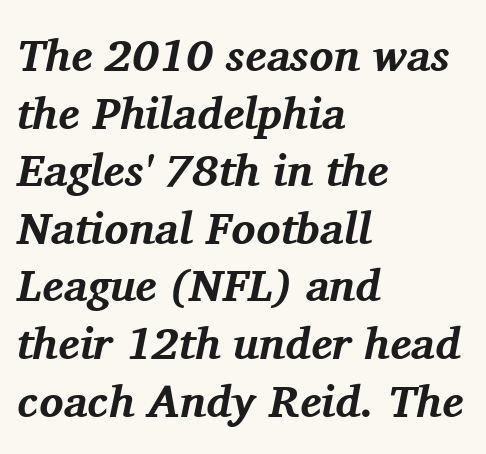
Line spacing here is normal. It's the slanting kind of type. Each word holds together tightly as a unit, with standard inter-letter gaps. Caption: multi-line text, flush left, ragged right. These lines are rendered in a variable-pitch font.
